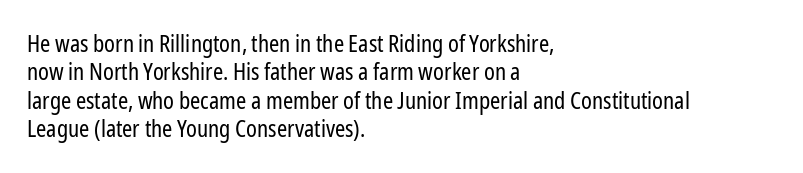
Q: Is the text bold? A: No.
Q: Is the text italic (slanted)? A: No, it is upright.
Q: Is the text underlined? A: No.
Q: How is the paragraph aligned? A: Left-aligned.
Q: Is the spacing between letters normal or unusually wide? A: Normal.
